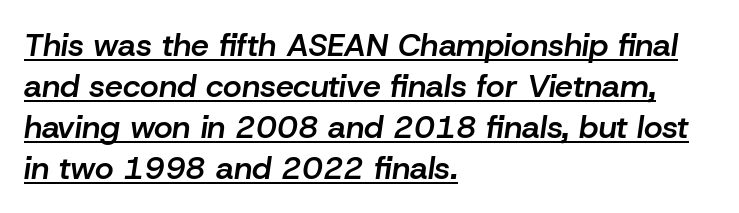
The line-height multiplier appears to be the usual default. Each letter keeps its own natural width here, so spacing adapts to shape. Style check: oblique. You could call the tracking neutral — neither tight nor loose. The characters look somewhat weighty, a semibold short of true bold. Decoration check: the copy is underlined.
